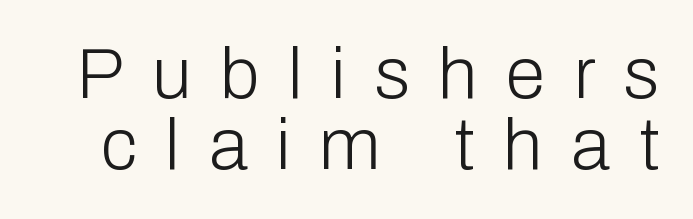
The image shows 72 px light sans-serif type, upright; set tight line spacing (0.98x), unusually wide letter spacing (+0.4 em), not underlined; low stroke contrast and a medium x-height.
